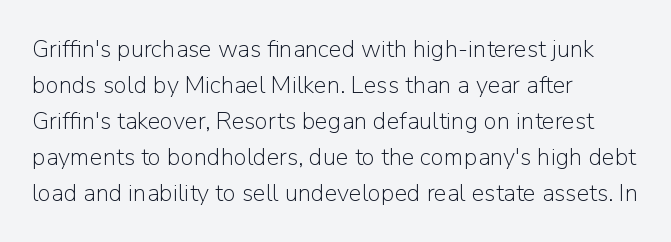
{"italic": "no", "bold": "no", "underline": "no", "align": "left", "line_spacing": "normal", "line_spacing_ratio": 1.5, "letter_spacing": "normal", "letter_spacing_em": 0.0, "glyph_px": 24}
